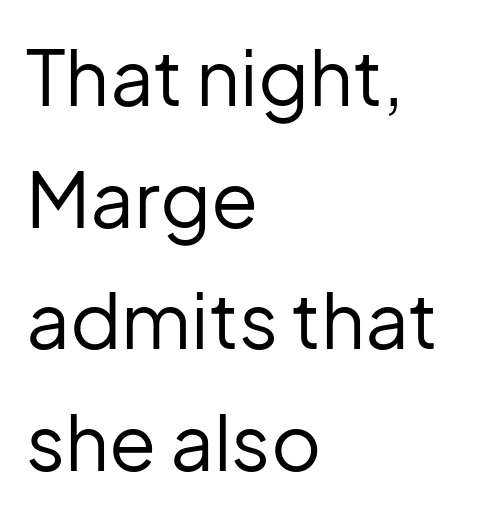
The image shows 77 px regular-weight sans-serif type, upright; set left-aligned, normal line spacing (1.58x), normal letter spacing, not underlined; low stroke contrast and a medium x-height.
